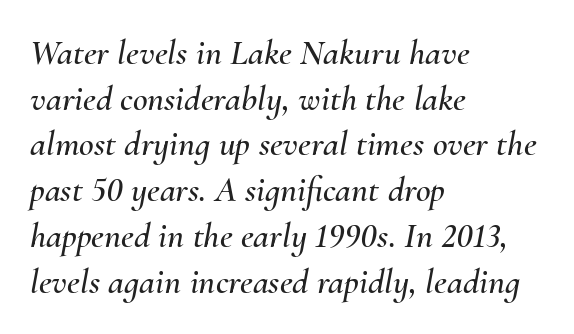
The image shows 36 px text type, italic (leaning right); set left-aligned, normal line spacing (1.27x), normal letter spacing, not underlined; medium stroke contrast and a small x-height.
